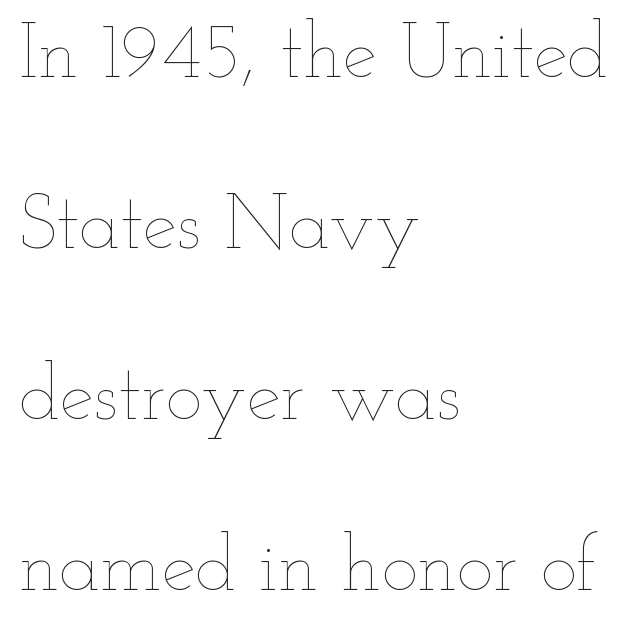
Q: Is the text bold? A: No.
Q: Is the text italic (slanted)? A: No, it is upright.
Q: Is the text underlined? A: No.
Q: How is the paragraph aligned? A: Left-aligned.
Q: Is the spacing between letters normal or unusually wide? A: Normal.
Q: Is the spacing between lines tight, normal or loose? A: Loose.
Q: Width (condensed, normal, or wide)? A: Wide.
Q: Stroke contrast? A: Low.
Q: x-height? A: Small.
Q: Monospaced? A: No.
